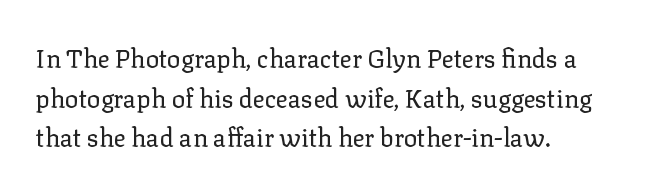
No italicization has been applied; the sample stays upright. Which margin do the lines hug? The left one — the right edge is uneven. Interline gaps are of average width in this sample. Descender tails drop into unmarked territory.
